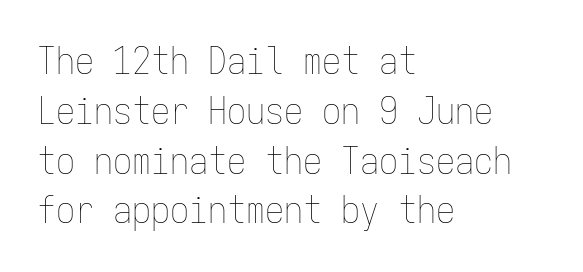
The axis of the letterforms is exactly vertical. The baseline area is clear. The letters march in equal steps, a hallmark of fixed-pitch type. Honestly, the row spacing looks completely unremarkable. What stands out about the letter spacing? Nothing — it is the standard amount. The weight would be labelled regular, book, light, or lighter still.
